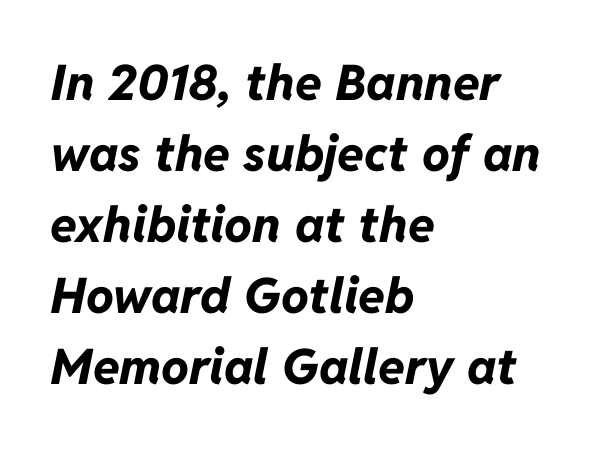
These lines were composed using italics. You could call the tracking neutral — neither tight nor loose. These lines are rendered in a variable-pitch font. These lines sit exactly where default settings would place them. The rendering anchors every line to the left-hand side.
